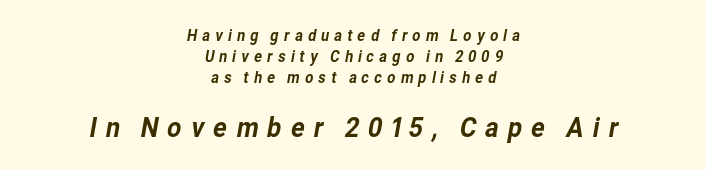
This rendering employs a face without finishing strokes, i.e., a sans-serif. Top chunk: small. Bottom chunk: large. This sample keeps an unexceptional amount of space between lines. The rendering uses natural spacing where letterforms have individual widths.
